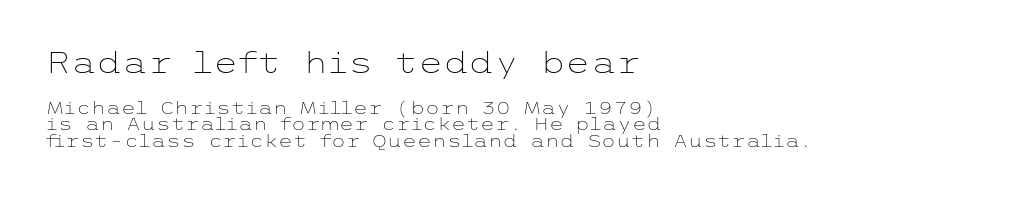
Is there any slant? The stems are plumb. Check under the words: just untouched page. Note: no serifs on the glyphs. Reading down the block, your eye returns to a fixed left position each line.
